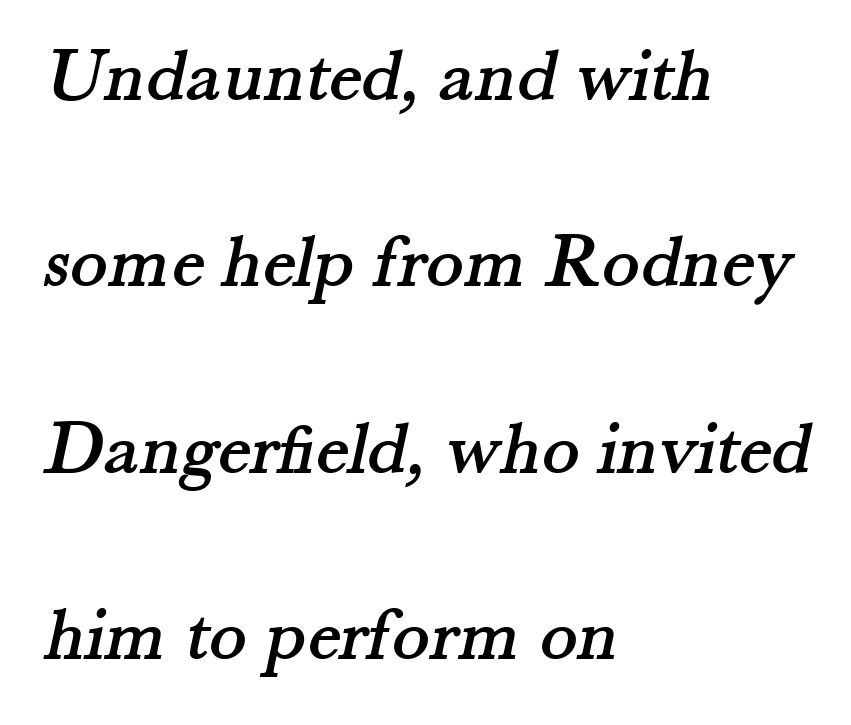
The image shows 78 px serif type; set left-aligned, loose line spacing (2.39x), normal letter spacing, not underlined; medium stroke contrast and a small x-height.
